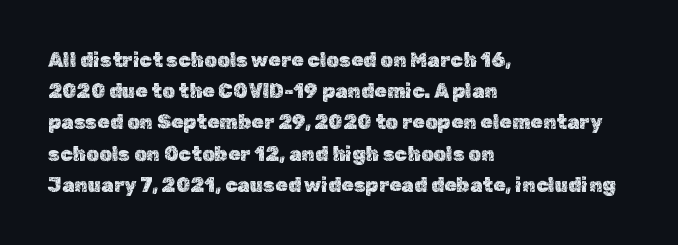
Q: Is the text italic (slanted)? A: No, it is upright.
Q: Is the text underlined? A: No.
Q: How is the paragraph aligned? A: Left-aligned.
Q: Is the spacing between letters normal or unusually wide? A: Normal.
Q: Is the spacing between lines tight, normal or loose? A: Normal.
